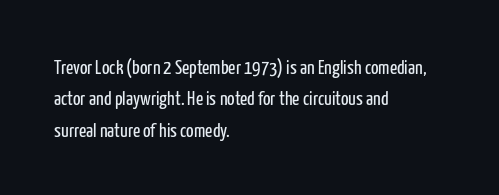
Line spacing here is normal. A typesetter would mark this as roman, not italic. The specimen omits any rule beneath the text block's lines. The rag falls on the right side of this text block. The characters are drawn with everyday or finer stroke widths.
